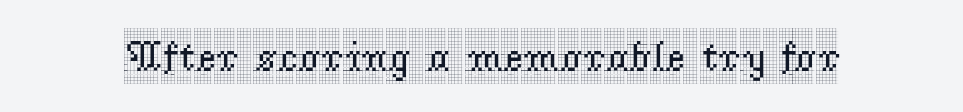
Spacing verdict: proportional, widths tailored to each character. Check under the words: just untouched page. The gaps between neighbouring characters are ordinary and unremarkable. Ascenders rise straight up at ninety degrees.
